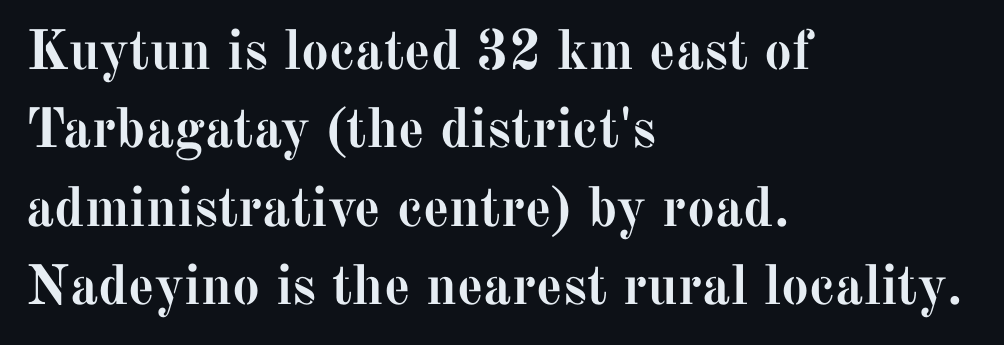
The words here are not underlined. This rendering uses left alignment, leaving the right contour irregular. Upright lettering throughout. Does the leading feel generous? No, just average.
